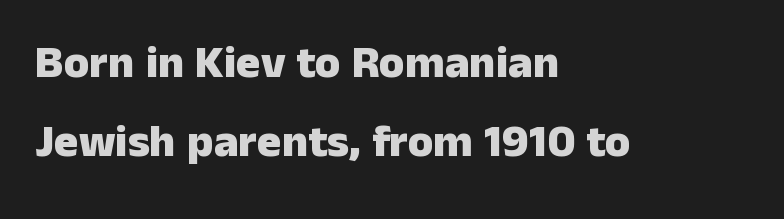
The image shows 46 px heavy sans-serif type, upright; set left-aligned, line spacing 1.71x, normal letter spacing, not underlined; low stroke contrast and a medium x-height.
